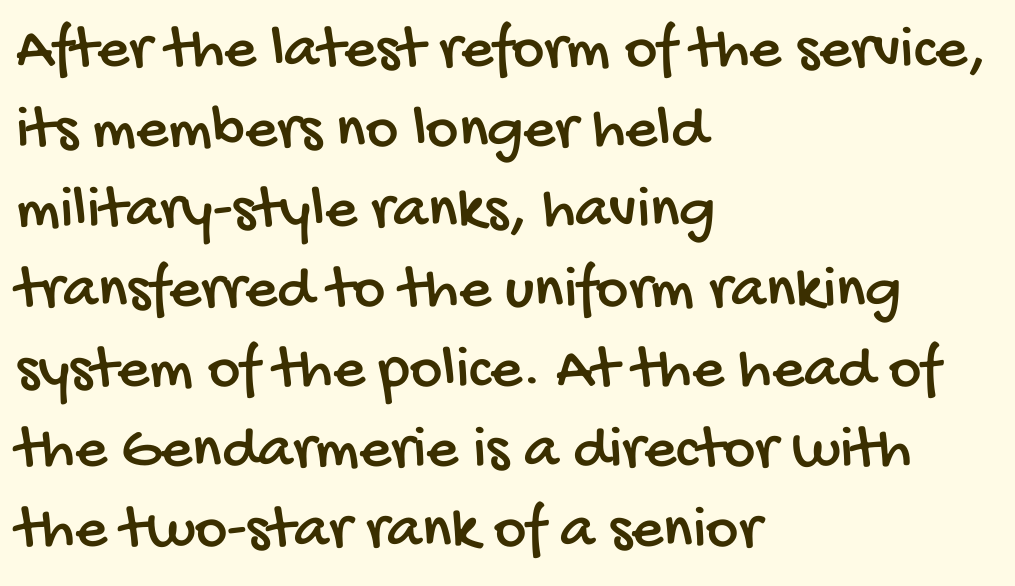
Leading matches the norm, producing a regular column. Characters follow at the spacing the type designer built in. Is this a sans? Yes — the strokes have no serifs. Character widths vary here, with narrow letters taking less room than wide ones.
